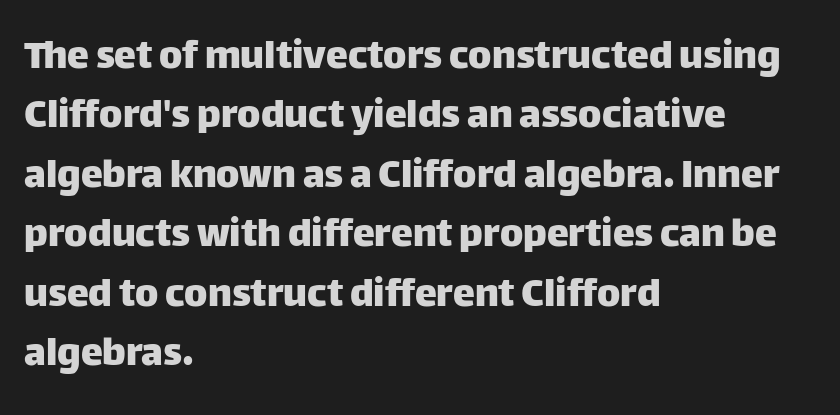
{"serif": "no", "italic": "no", "width": "normal", "stroke_contrast": "low", "x_height": "large", "monospaced": "no", "underline": "no", "align": "left", "line_spacing": "normal", "line_spacing_ratio": 1.35, "letter_spacing": "normal", "letter_spacing_em": 0.0, "glyph_px": 44}
